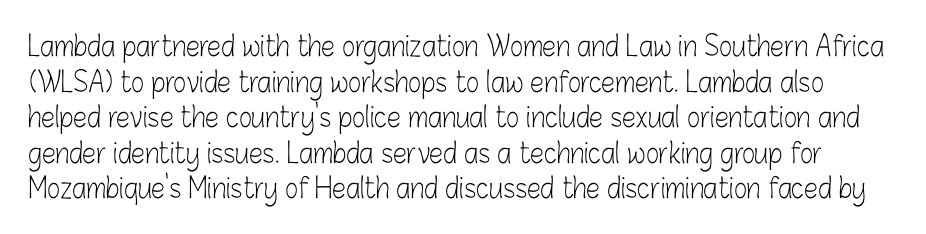
The image shows 28 px light, condensed sans-serif type, upright; set normal line spacing (1.27x), normal letter spacing, not underlined; low stroke contrast and a medium x-height.
